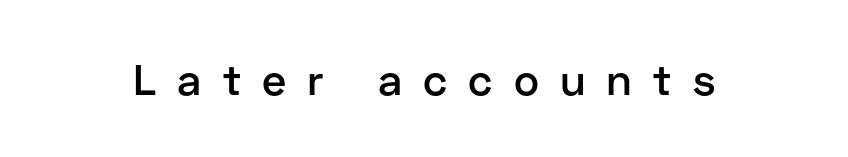
A bit beefed up — I'd call it semibold rather than bold. The lettering stays uniformly vertical, giving the passage a roman look. Each letter keeps its own natural width here, so spacing adapts to shape. In terms of letterspacing, this is a distinctly airy, spread setting. Stroke terminals: plain, sans-serif. Nobody drew a line under any word here.
